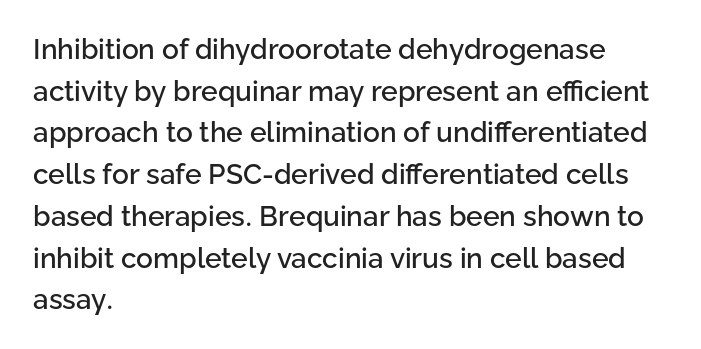
The image shows 28 px sans-serif type, upright; set left-aligned, normal line spacing (1.49x), normal letter spacing, not underlined; low stroke contrast and a medium x-height.
